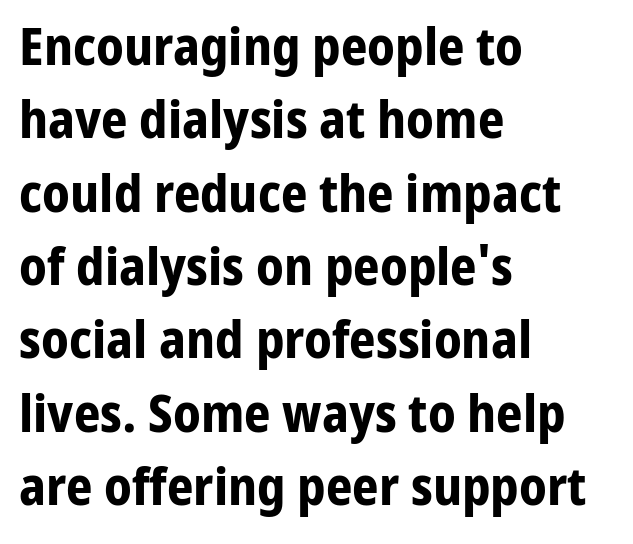
The image shows 52 px bold sans-serif type, upright; set left-aligned, normal line spacing (1.41x), normal letter spacing, not underlined; low stroke contrast and a medium x-height.
